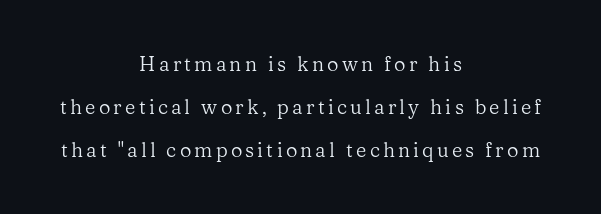
Q: Is the text bold? A: No.
Q: Is the text italic (slanted)? A: No, it is upright.
Q: Is the text underlined? A: No.
Q: How is the paragraph aligned? A: Centered.
Q: Is the spacing between lines tight, normal or loose? A: Loose.
